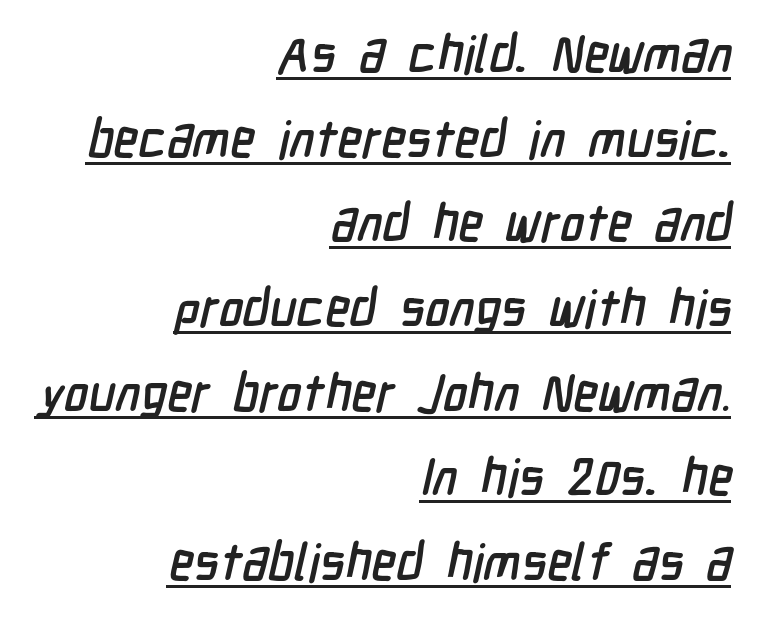
The image shows 51 px condensed sans-serif type; set right-aligned, normal line spacing (1.66x), normal letter spacing, underlined; low stroke contrast and a medium x-height.
